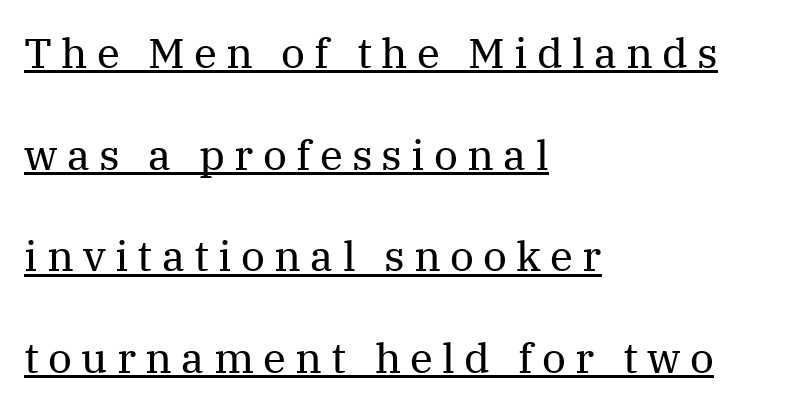
The image shows 42 px regular-weight serif type, upright; set left-aligned, loose line spacing (2.42x), unusually wide letter spacing (+0.22 em), underlined; medium stroke contrast and a medium x-height.
